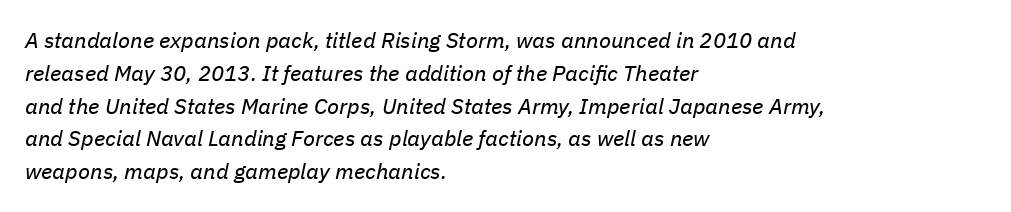
The image shows 22 px text type, italic (leaning right); set left-aligned, normal line spacing (1.49x), normal letter spacing, not underlined.
